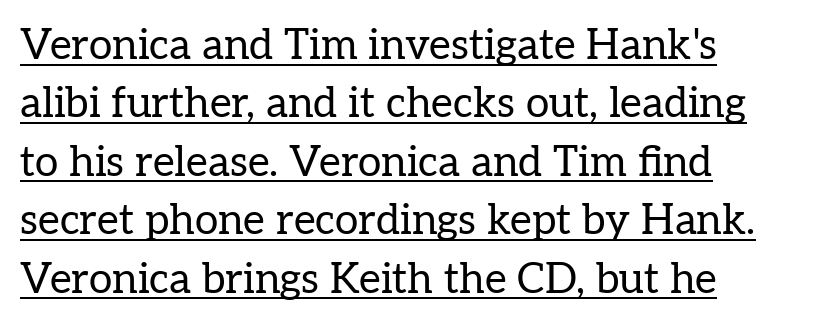
The image shows 42 px regular-weight serif type, upright; set left-aligned, normal line spacing (1.39x), normal letter spacing, underlined; low stroke contrast and a medium x-height.
